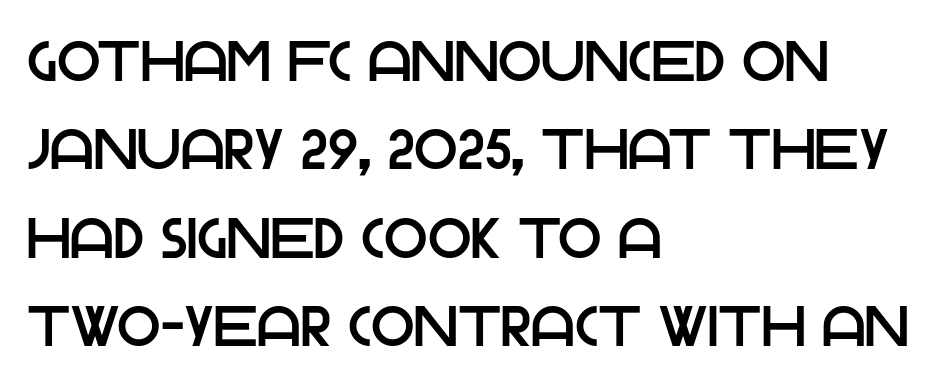
Any mark beneath the type? The region is blank. Students, note that the glyphs here touch the page at normal intervals. Serifs: no, the terminals of the letterforms are clean. Note the varied advance widths — an 'i' is clearly narrower than an 'm'. This is the regular roman posture of the typeface.
